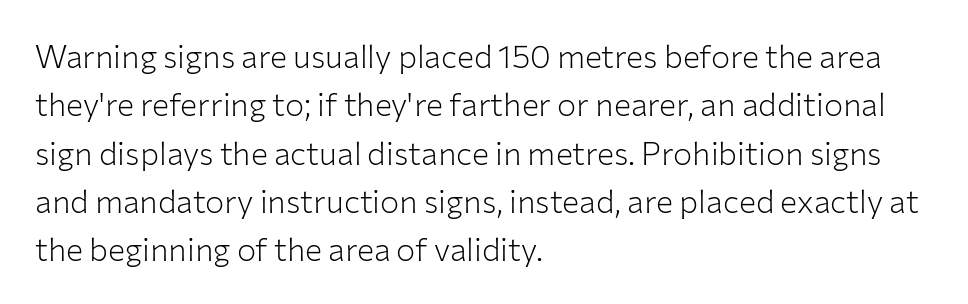
Q: Is the text bold? A: No.
Q: Is the text italic (slanted)? A: No, it is upright.
Q: Is the typeface a serif or a sans-serif typeface? A: Sans-serif.
Q: Is the text underlined? A: No.
Q: How is the paragraph aligned? A: Left-aligned.
Q: Is the spacing between letters normal or unusually wide? A: Normal.
Q: Is the spacing between lines tight, normal or loose? A: Normal.
Q: Width (condensed, normal, or wide)? A: Normal.
Q: Stroke contrast? A: Low.
Q: x-height? A: Medium.
Q: Monospaced? A: No.
